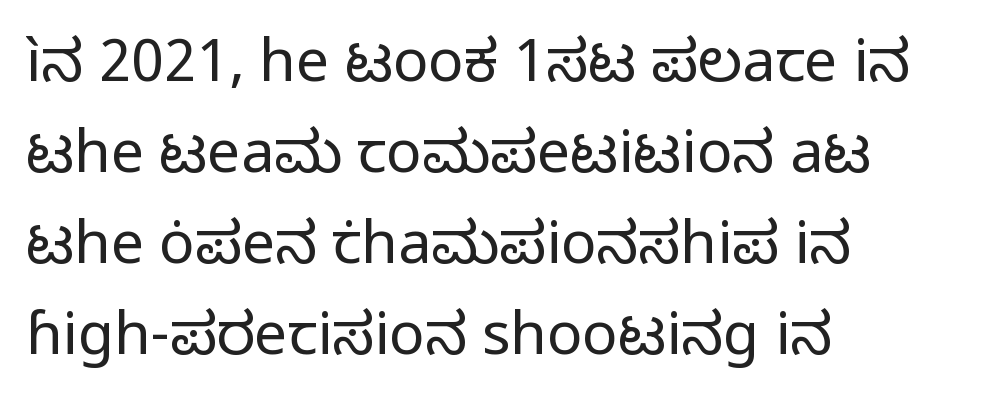
The font sits on the lighter half of the weight spectrum, regular included. This rendering features lettering with no underline. Caption: multi-line text, flush left, ragged right. Font category for this specimen: sans-serif. Nobody touched the tracking dial on this one.
